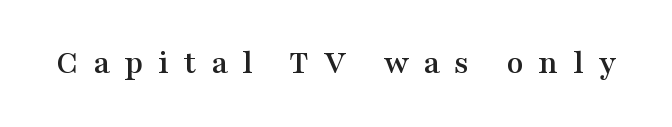
The image shows 35 px wide serif type, upright; set unusually wide letter spacing (+0.42 em), not underlined; medium stroke contrast and a medium x-height.
